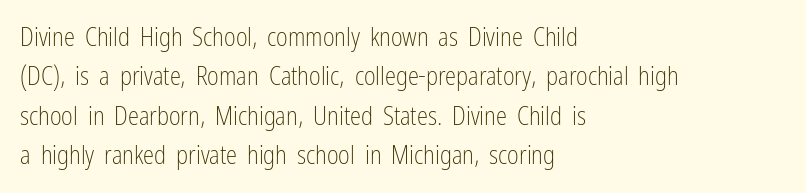
{"italic": "no", "bold": "no", "underline": "no", "align": "left", "line_spacing": "normal", "line_spacing_ratio": 1.58, "letter_spacing": "normal", "letter_spacing_em": 0.0, "glyph_px": 25}
